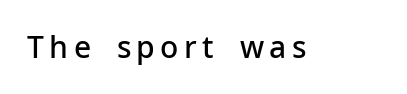
These lines are rendered in a variable-pitch font. Compared with an ordinary text face, these strokes are moderately heavier — a semibold. The type family on display is of the sans-serif kind. Anything drawn beneath the words? Only blank space. These lines were composed using upright roman letters.
